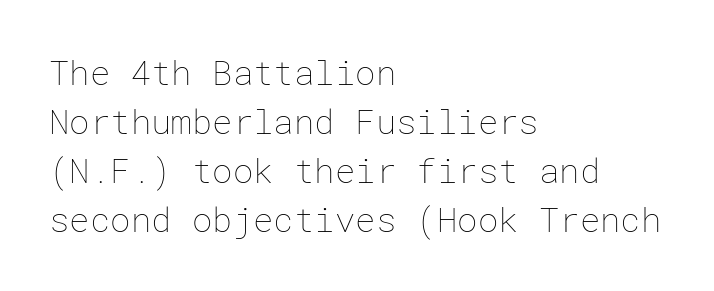
Tracking here is standard; glyphs follow each other at the usual distance. Caption: multi-line text, flush left, ragged right. The zone under the glyphs is completely vacant. The weight would be labelled regular, book, light, or lighter still.
